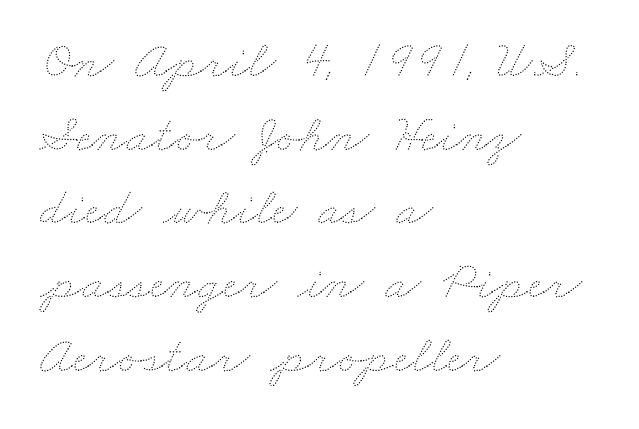
{"bold": "no", "weight": "thin", "width": "wide", "stroke_contrast": "medium", "x_height": "small", "monospaced": "no", "underline": "no", "align": "left", "line_spacing": "normal", "line_spacing_ratio": 1.39, "letter_spacing": "normal", "letter_spacing_em": 0.0, "glyph_px": 53}
